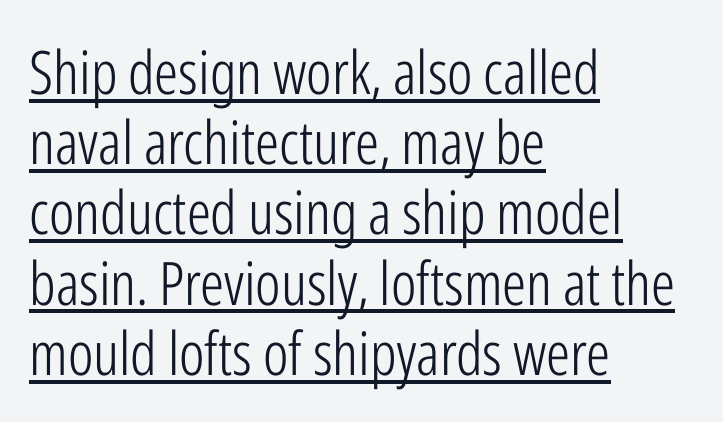
Regarding serifs, this sample does without them. A roman cut, with each character standing at attention. A baseline rule has been typeset under these characters. A quiet, ordinary-to-light weight characterises the typeface. The letters sit at their default tracking, neither squeezed nor spread. Is this a fixed-width face? No — the glyphs have proportional, varying widths.
